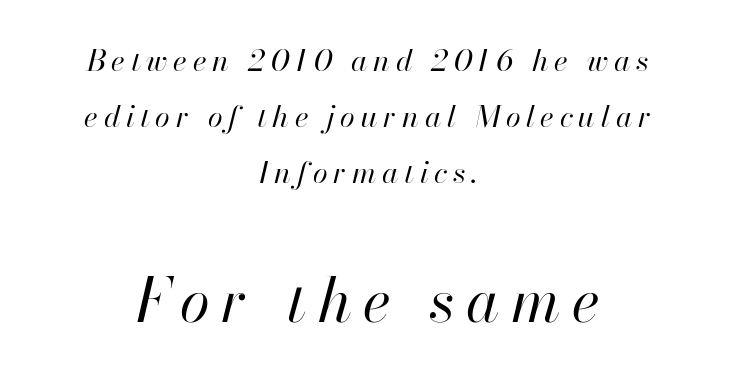
Each letter keeps its own natural width here, so spacing adapts to shape. Two sizes are in play, and the larger belongs to the second block. Caption: multi-line text, centered on the measure. The font is comparable to plain body text, perhaps lighter.
